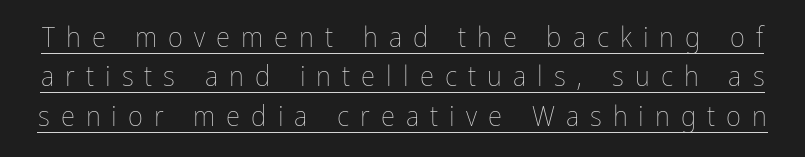
{"italic": "no", "bold": "no", "weight": "thin", "width": "condensed", "stroke_contrast": "low", "x_height": "medium", "monospaced": "no", "underline": "yes", "line_spacing": "normal", "line_spacing_ratio": 1.36, "letter_spacing": "wide", "letter_spacing_em": 0.38, "glyph_px": 29}
